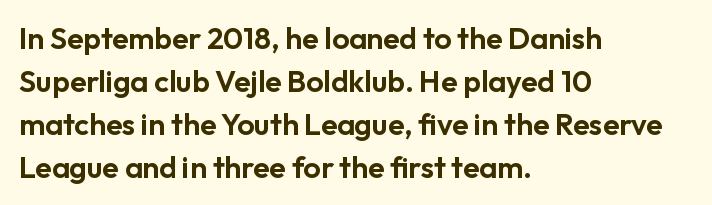
Look at the bottom of the vertical strokes: they stop flat, with no serifs. The leading is moderate, giving the passage an even texture. The baseline area is clear. The rendering uses natural spacing where letterforms have individual widths.
